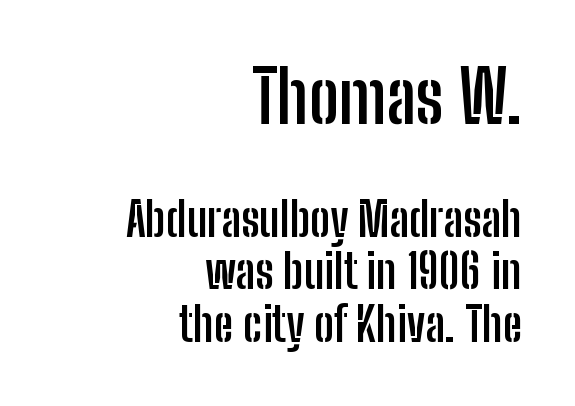
{"serif": "no", "italic": "no", "bold": "yes", "weight": "semibold", "width": "condensed", "stroke_contrast": "low", "x_height": "medium", "monospaced": "no", "underline": "no", "align": "right", "line_spacing": "tight", "line_spacing_ratio": 1.09, "letter_spacing": "normal", "letter_spacing_em": 0.0, "larger_block": "first", "size_ratio": 1.5, "glyph_px": 72}
